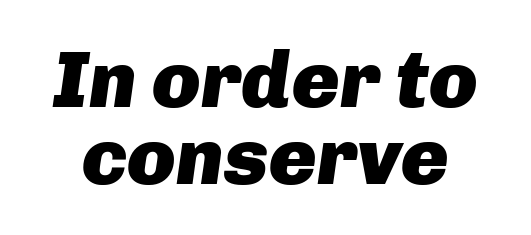
The tracking reads as untouched default to a designer's eye. The lettering tilts uniformly, giving the passage an italic look. Quick note: underline off. The passage shown is typed in a proportional face where columns would drift. A dark, heavy texture on the line: the type is bold.
